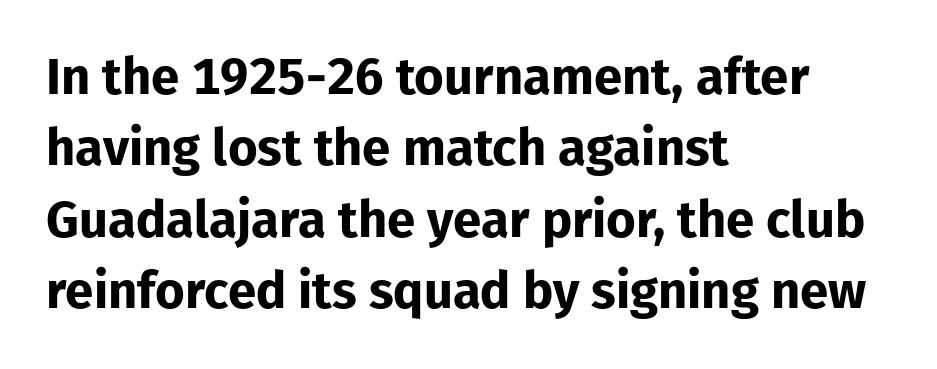
{"serif": "no", "italic": "no", "bold": "yes", "weight": "bold", "width": "normal", "stroke_contrast": "low", "x_height": "medium", "monospaced": "no", "underline": "no", "align": "left", "line_spacing": "normal", "line_spacing_ratio": 1.4, "letter_spacing": "normal", "letter_spacing_em": 0.0, "glyph_px": 51}
